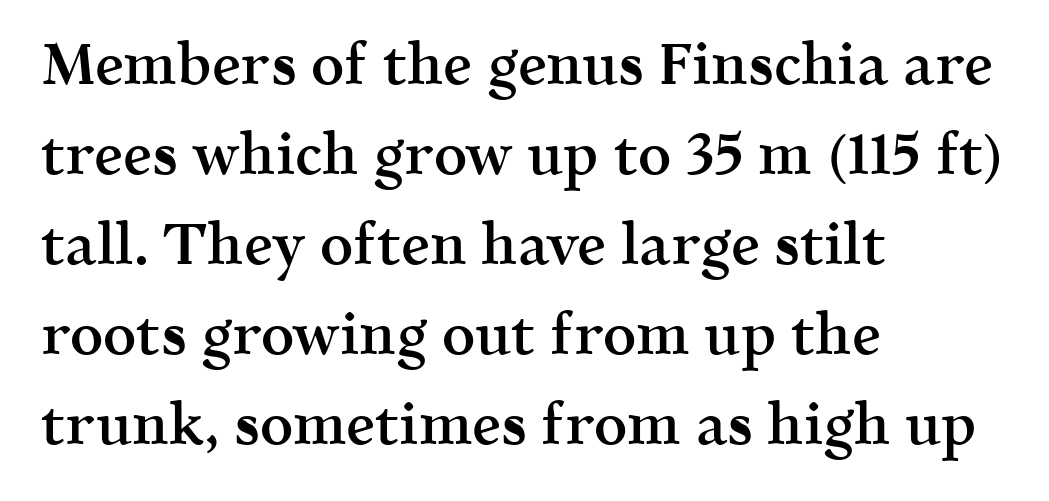
The image shows 58 px semibold serif type, upright; set left-aligned, normal line spacing (1.55x), normal letter spacing, not underlined; a medium x-height.
